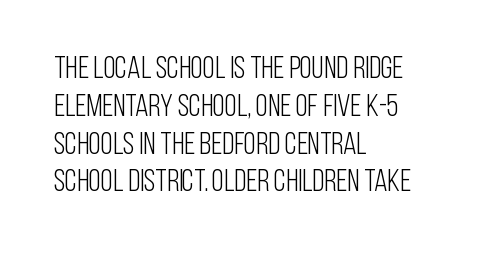
{"serif": "no", "italic": "no", "bold": "no", "weight": "light", "width": "condensed", "stroke_contrast": "low", "x_height": "large", "monospaced": "no", "underline": "no", "align": "left", "line_spacing_ratio": 1.22, "letter_spacing": "normal", "letter_spacing_em": 0.0, "glyph_px": 31}
